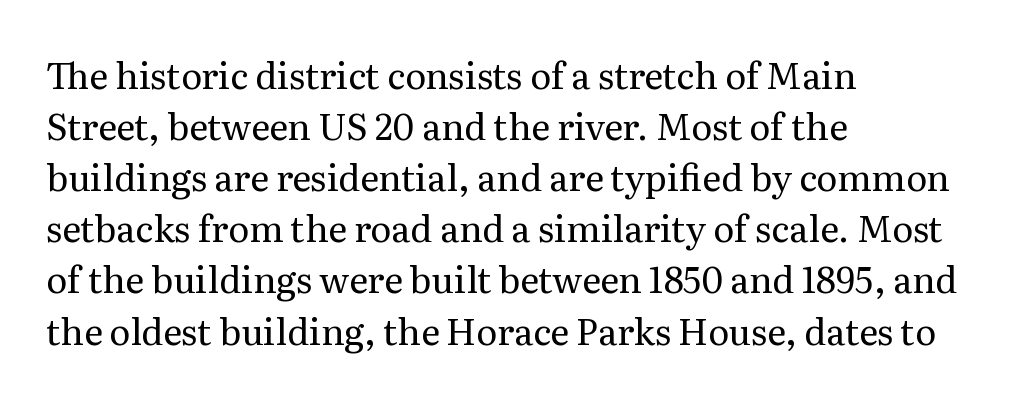
{"serif": "yes", "italic": "no", "bold": "no", "weight": "regular", "width": "normal", "stroke_contrast": "medium", "x_height": "medium", "monospaced": "no", "underline": "no", "align": "left", "line_spacing": "normal", "line_spacing_ratio": 1.42, "letter_spacing": "normal", "letter_spacing_em": 0.0, "glyph_px": 36}
